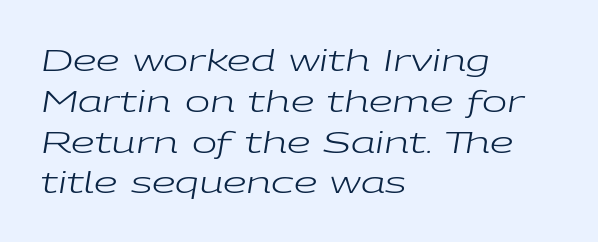
{"italic": "yes", "lean": "right", "slant_degrees": 9, "bold": "no", "weight": "regular", "width": "wide", "stroke_contrast": "low", "x_height": "medium", "monospaced": "no", "underline": "no", "align": "left", "line_spacing": "normal", "line_spacing_ratio": 1.36, "letter_spacing": "normal", "letter_spacing_em": 0.0, "glyph_px": 30}
